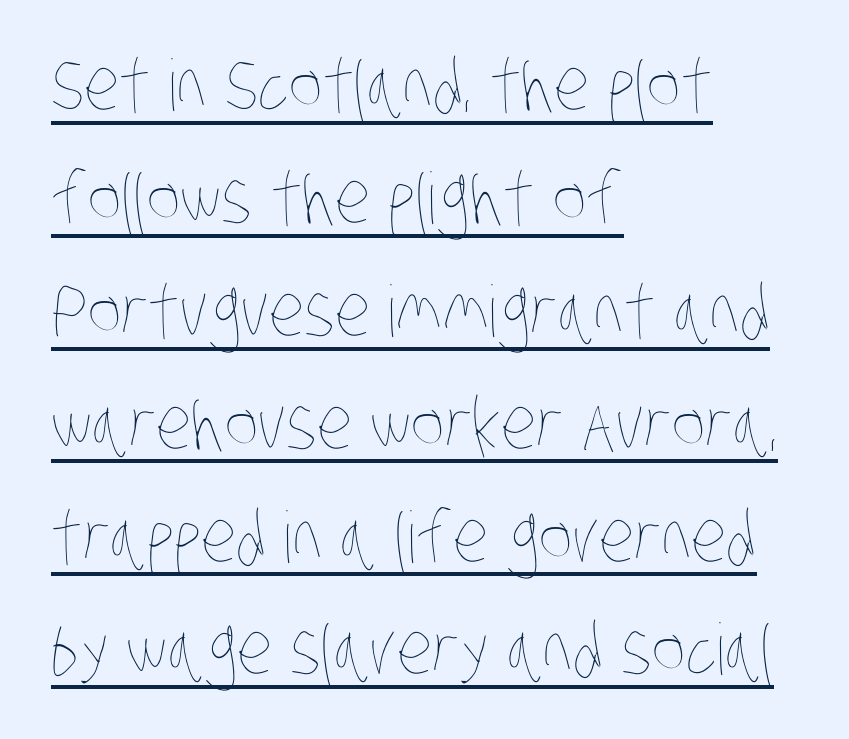
{"bold": "no", "weight": "thin", "width": "condensed", "stroke_contrast": "low", "x_height": "large", "monospaced": "no", "underline": "yes", "align": "left", "line_spacing": "normal", "line_spacing_ratio": 1.59, "letter_spacing": "normal", "letter_spacing_em": 0.0, "glyph_px": 71}
